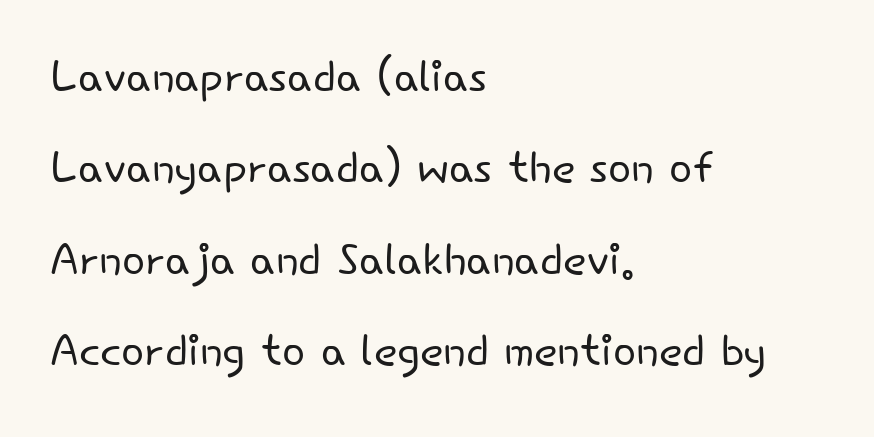
Q: Is the text bold? A: No.
Q: Is the text italic (slanted)? A: No, it is upright.
Q: Is the typeface a serif or a sans-serif typeface? A: Sans-serif.
Q: Is the text underlined? A: No.
Q: How is the paragraph aligned? A: Left-aligned.
Q: Is the spacing between letters normal or unusually wide? A: Normal.
Q: Is the spacing between lines tight, normal or loose? A: Normal.
Q: Width (condensed, normal, or wide)? A: Normal.
Q: Stroke contrast? A: Low.
Q: x-height? A: Small.
Q: Monospaced? A: No.
